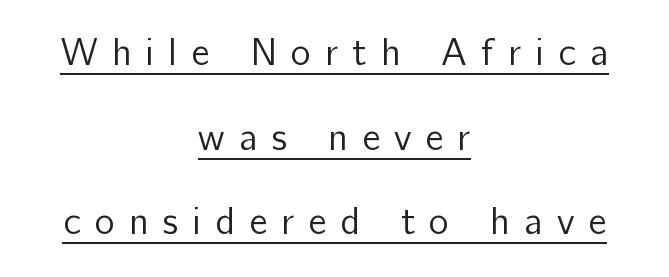
Q: Is the text bold? A: No.
Q: Is the text italic (slanted)? A: No, it is upright.
Q: Is the typeface a serif or a sans-serif typeface? A: Sans-serif.
Q: Is the text underlined? A: Yes.
Q: How is the paragraph aligned? A: Centered.
Q: Is the spacing between letters normal or unusually wide? A: Unusually wide.
Q: Is the spacing between lines tight, normal or loose? A: Loose.
Q: Width (condensed, normal, or wide)? A: Normal.
Q: Stroke contrast? A: Low.
Q: x-height? A: Medium.
Q: Monospaced? A: No.
